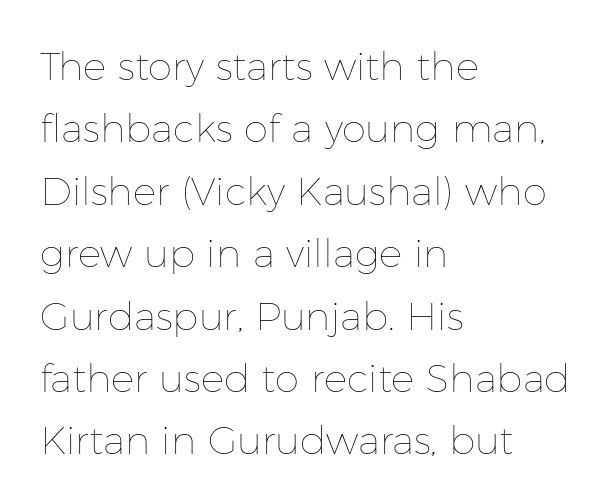
Q: Is the text bold? A: No.
Q: Is the text italic (slanted)? A: No, it is upright.
Q: Is the text underlined? A: No.
Q: How is the paragraph aligned? A: Left-aligned.
Q: Is the spacing between letters normal or unusually wide? A: Normal.
Q: Is the spacing between lines tight, normal or loose? A: Normal.
Q: Width (condensed, normal, or wide)? A: Normal.
Q: Stroke contrast? A: Low.
Q: x-height? A: Medium.
Q: Monospaced? A: No.
